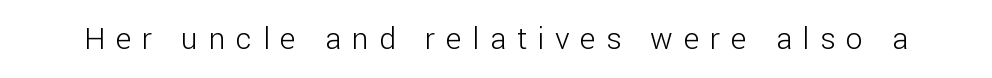
Q: Is the text bold? A: No.
Q: Is the text italic (slanted)? A: No, it is upright.
Q: Is the typeface a serif or a sans-serif typeface? A: Sans-serif.
Q: Is the text underlined? A: No.
Q: Is the spacing between letters normal or unusually wide? A: Unusually wide.
Q: Width (condensed, normal, or wide)? A: Normal.
Q: Stroke contrast? A: Low.
Q: x-height? A: Medium.
Q: Monospaced? A: No.
